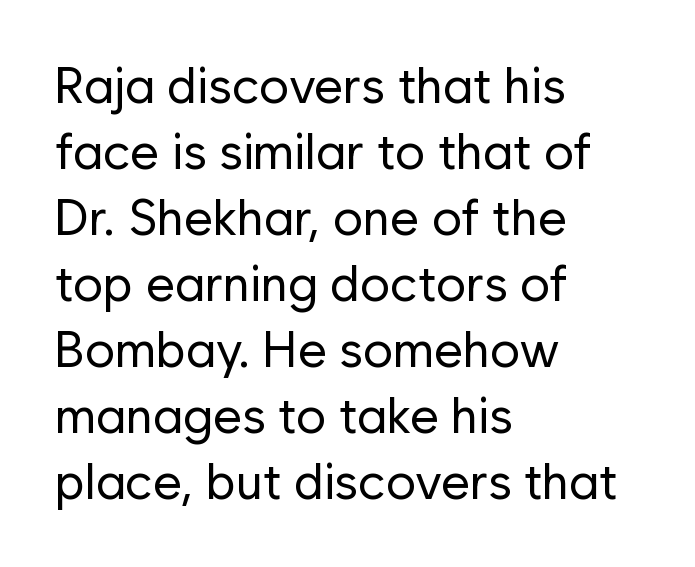
The image shows 50 px regular-weight sans-serif type, upright; set left-aligned, normal line spacing (1.32x), normal letter spacing, not underlined; low stroke contrast and a medium x-height.
